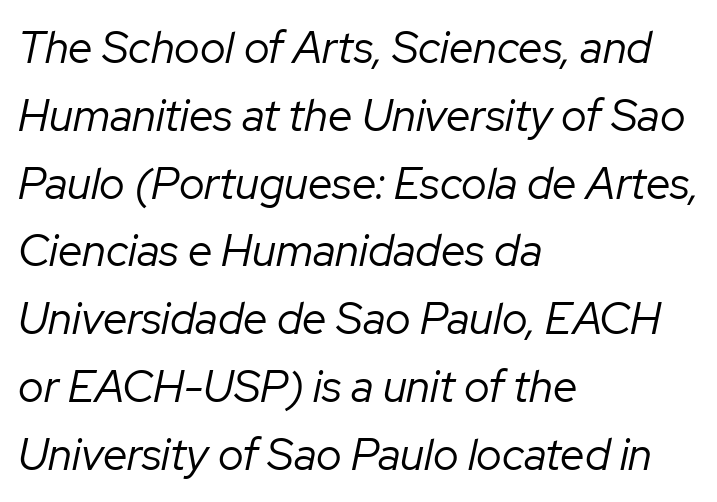
The image shows 44 px regular-weight type, italic (leaning right); set left-aligned, normal line spacing (1.54x), normal letter spacing, not underlined; low stroke contrast and a medium x-height.
